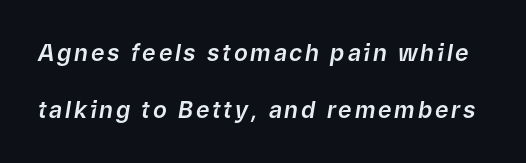
The image shows 23 px text type, italic (leaning right); set loose line spacing (2.5x), not underlined.
